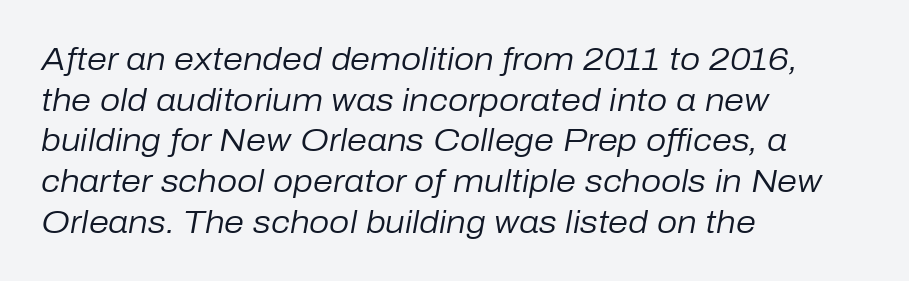
{"italic": "yes", "lean": "right", "slant_degrees": 10, "bold": "no", "weight": "regular", "width": "normal", "stroke_contrast": "low", "x_height": "medium", "monospaced": "no", "underline": "no", "align": "left", "line_spacing": "normal", "line_spacing_ratio": 1.27, "letter_spacing": "normal", "letter_spacing_em": 0.0, "glyph_px": 32}
